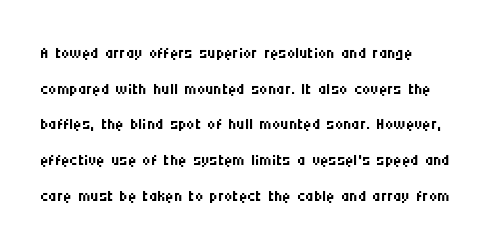
Q: Is the text bold? A: No.
Q: Is the text italic (slanted)? A: No, it is upright.
Q: Is the text underlined? A: No.
Q: How is the paragraph aligned? A: Left-aligned.
Q: Is the spacing between letters normal or unusually wide? A: Normal.
Q: Is the spacing between lines tight, normal or loose? A: Normal.
